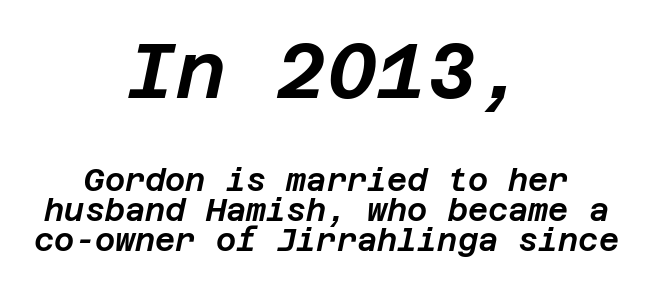
Rows of type sit shoulder to shoulder in the vertical direction. Which margin do the lines hug? Neither — every line sits in the middle. Typesetter's note — upper block bumped up in size, lower block left smaller. Lines of text with bare space underneath. Look at the tracking — it's just the regular setting, nothing added. These lines were composed using italics.
